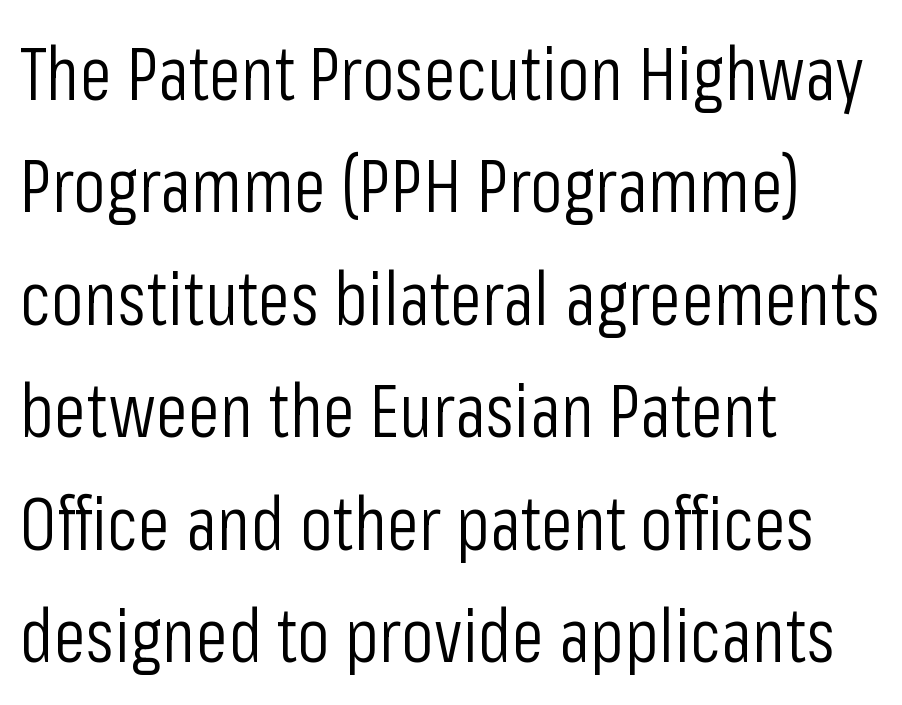
This rendering features lettering with no underline. This is the regular roman posture of the typeface. Each new line begins a customary step beneath the previous one. The face looks like a standard text weight, possibly lighter. Grotesque or geometric, the face here clearly has no serifs. This sample is left-justified, so line endings fall wherever the words run out.
